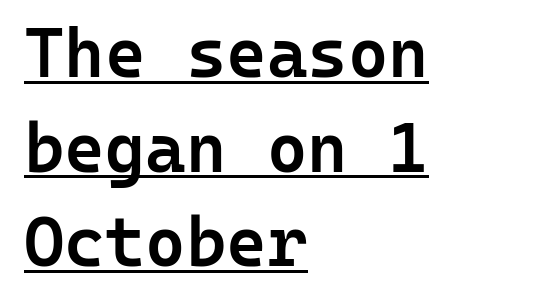
The image shows 69 px semibold sans-serif type, upright, monospaced; set left-aligned, normal line spacing (1.37x), normal letter spacing, underlined; low stroke contrast and a medium x-height.
